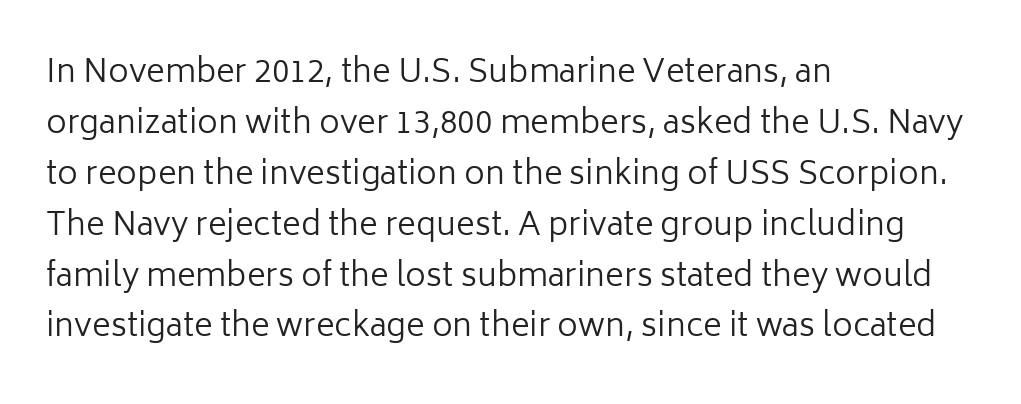
A bare baseline throughout the passage. The glyphs in this specimen are sans serif. The font sits on the lighter half of the weight spectrum, regular included. Rendered with straight, roman letterforms. Character widths vary here, with narrow letters taking less room than wide ones.
